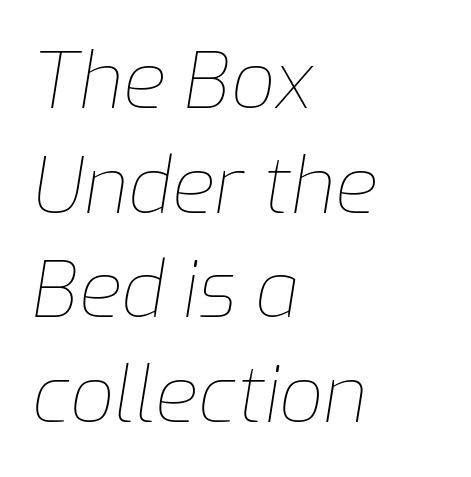
The image shows 78 px thin type, italic (leaning right); set left-aligned, normal line spacing (1.34x), normal letter spacing, not underlined; low stroke contrast and a medium x-height.
